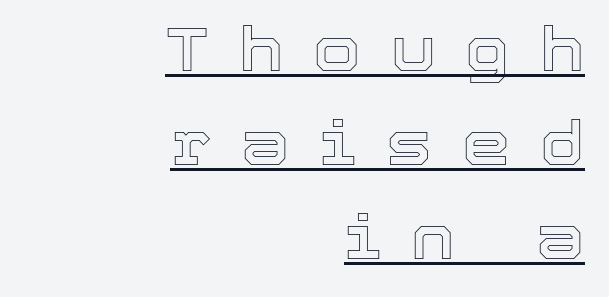
Honestly, the underline is the first thing you notice here. Summary of vertical rhythm: regular, with standard interline spacing. Compared with a flush-left layout, this one pins lines to the opposite, right side. Look at the tracking — it's clearly loosened, letters drifting apart.
